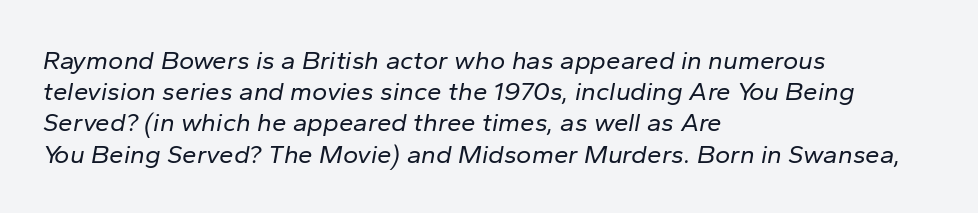
The text carries the slant typical of an italic or oblique font. Caption: face not bold, strokes unweighted. Line beginnings align vertically; line endings do not. The face used here is rendered with its standard letterfit.
